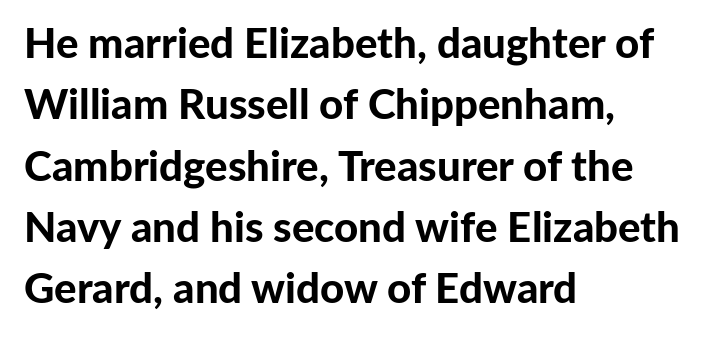
Q: Is the text bold? A: Yes.
Q: Is the text italic (slanted)? A: No, it is upright.
Q: Is the typeface a serif or a sans-serif typeface? A: Sans-serif.
Q: Is the text underlined? A: No.
Q: How is the paragraph aligned? A: Left-aligned.
Q: Is the spacing between letters normal or unusually wide? A: Normal.
Q: Is the spacing between lines tight, normal or loose? A: Normal.
Q: Width (condensed, normal, or wide)? A: Normal.
Q: Stroke contrast? A: Low.
Q: x-height? A: Medium.
Q: Monospaced? A: No.
